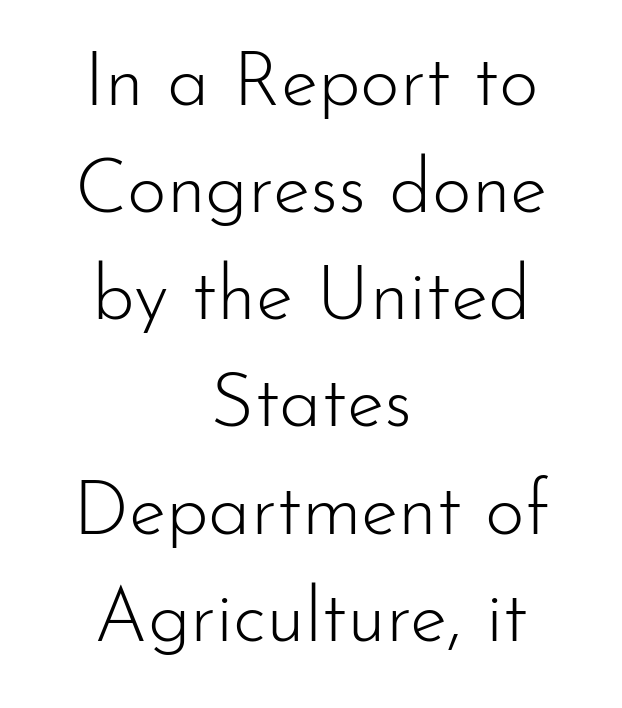
The image shows 76 px light sans-serif type, upright; set centered, normal line spacing (1.41x), normal letter spacing, not underlined; low stroke contrast and a small x-height.
